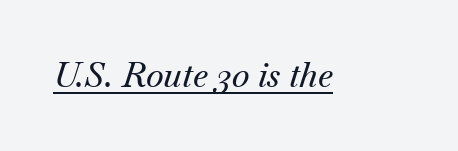
{"serif": "yes", "italic": "yes", "lean": "right", "slant_degrees": 18, "width": "normal", "stroke_contrast": "medium", "x_height": "small", "monospaced": "no", "underline": "yes", "letter_spacing": "normal", "letter_spacing_em": 0.0, "glyph_px": 34}
